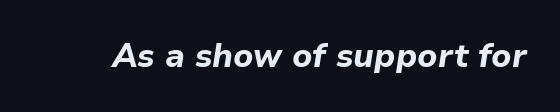
{"italic": "yes", "lean": "right", "slant_degrees": 9, "bold": "yes", "weight": "bold", "width": "normal", "stroke_contrast": "low", "x_height": "medium", "monospaced": "no", "underline": "no", "letter_spacing": "normal", "letter_spacing_em": 0.0, "glyph_px": 33}
